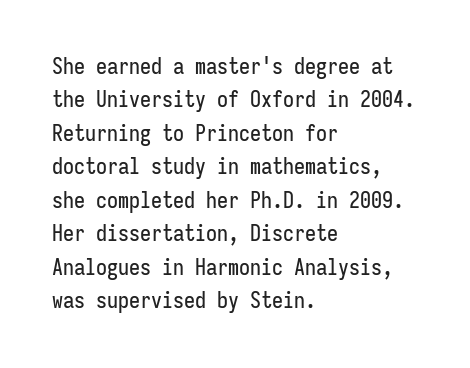
Q: Is the text italic (slanted)? A: No, it is upright.
Q: Is the text underlined? A: No.
Q: How is the paragraph aligned? A: Left-aligned.
Q: Is the spacing between letters normal or unusually wide? A: Normal.
Q: Is the spacing between lines tight, normal or loose? A: Normal.
